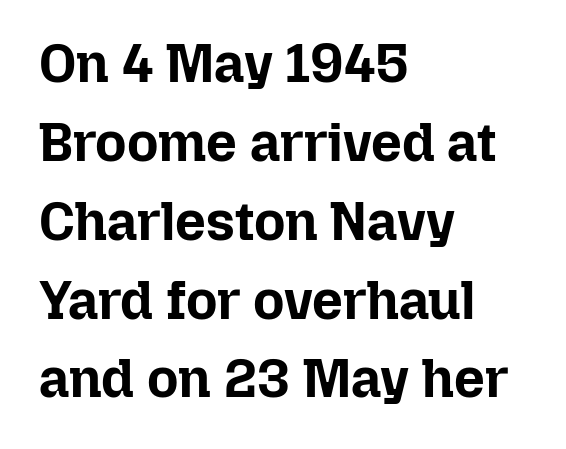
Q: Is the text bold? A: Yes.
Q: Is the text italic (slanted)? A: No, it is upright.
Q: Is the text underlined? A: No.
Q: How is the paragraph aligned? A: Left-aligned.
Q: Is the spacing between letters normal or unusually wide? A: Normal.
Q: Is the spacing between lines tight, normal or loose? A: Normal.
Q: Width (condensed, normal, or wide)? A: Normal.
Q: Stroke contrast? A: Low.
Q: x-height? A: Medium.
Q: Monospaced? A: No.
